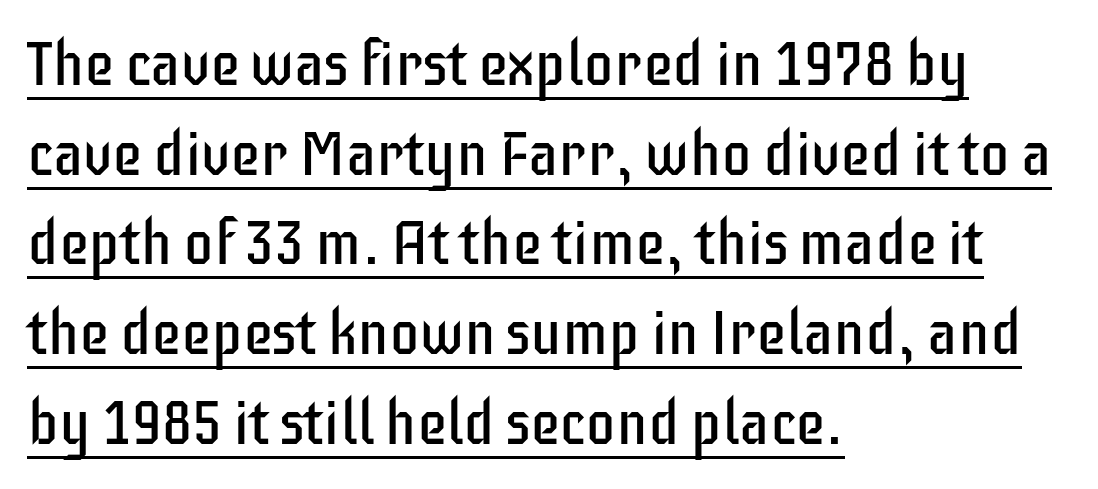
{"serif": "no", "italic": "no", "bold": "no", "weight": "regular", "width": "condensed", "stroke_contrast": "low", "x_height": "large", "monospaced": "no", "underline": "yes", "align": "left", "line_spacing": "normal", "line_spacing_ratio": 1.47, "letter_spacing": "normal", "letter_spacing_em": 0.0, "glyph_px": 61}
